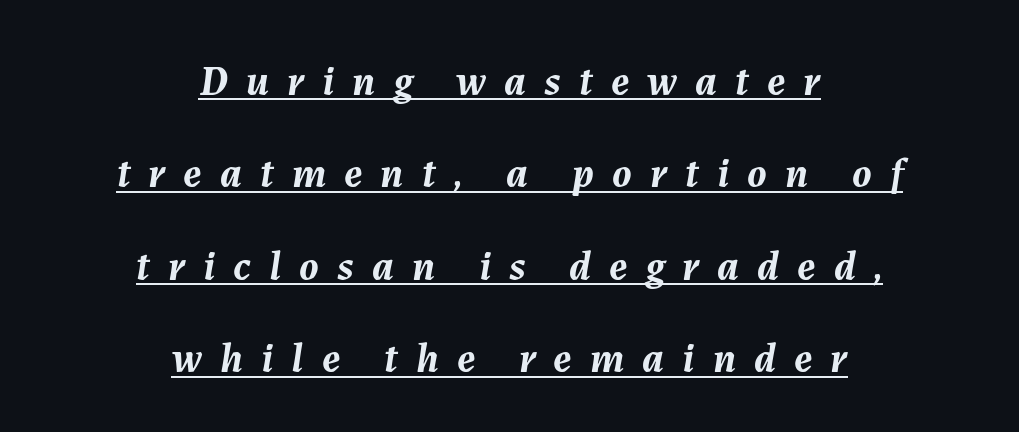
The image shows 42 px semibold type, italic (leaning right); set centered, loose line spacing (2.2x), unusually wide letter spacing (+0.43 em), underlined; medium stroke contrast and a medium x-height.
